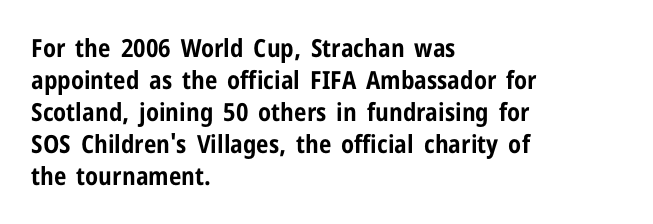
The image shows 25 px bold type, upright; set left-aligned, normal line spacing (1.28x), normal letter spacing, not underlined.
